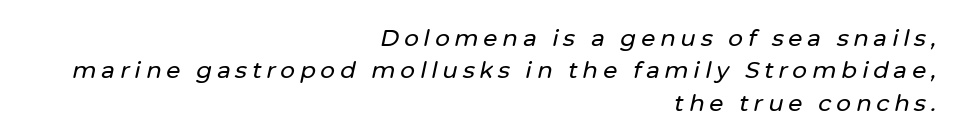
The image shows 23 px text type, italic (leaning right); set right-aligned, normal line spacing (1.41x), unusually wide letter spacing (+0.21 em), not underlined.
